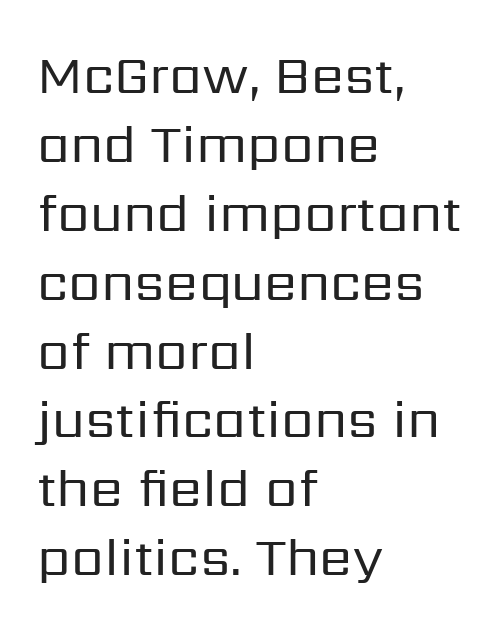
{"serif": "no", "italic": "no", "bold": "no", "weight": "regular", "width": "normal", "stroke_contrast": "low", "x_height": "medium", "monospaced": "no", "underline": "no", "align": "left", "line_spacing": "normal", "line_spacing_ratio": 1.3, "letter_spacing": "normal", "letter_spacing_em": 0.0, "glyph_px": 53}
